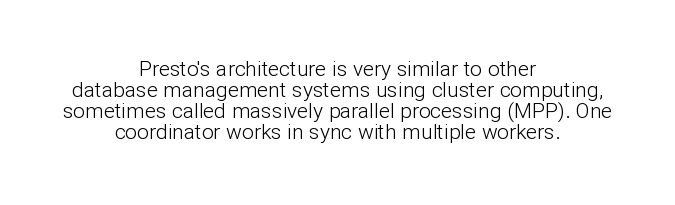
Weight: in the light-to-regular range. Designer's note — italics off, roman on. Summary of vertical rhythm: compact, with narrow interline spacing. The gaps between neighbouring characters are ordinary and unremarkable.
